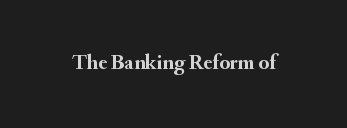
Q: Is the text bold? A: Yes.
Q: Is the text italic (slanted)? A: No, it is upright.
Q: Is the text underlined? A: No.
Q: Is the spacing between letters normal or unusually wide? A: Normal.
